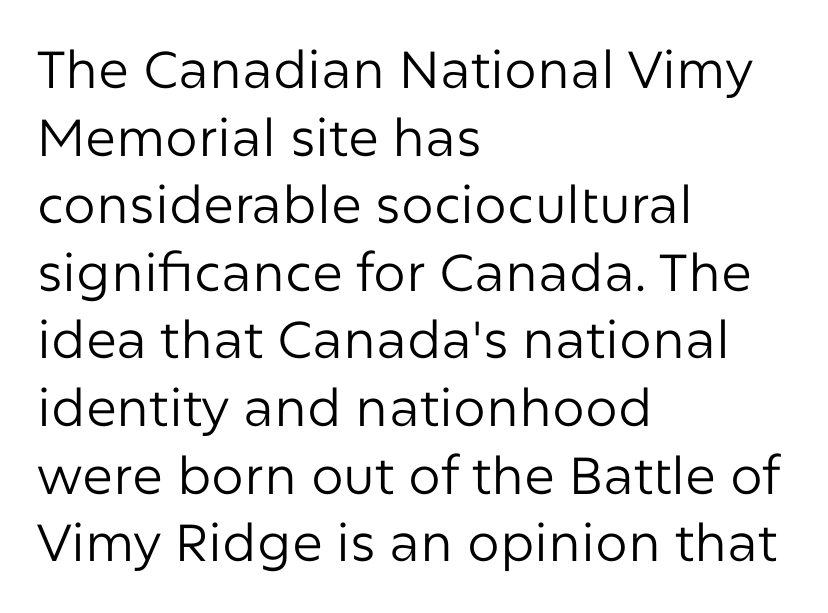
The image shows 52 px regular-weight sans-serif type, upright; set left-aligned, normal line spacing (1.3x), normal letter spacing, not underlined; low stroke contrast and a medium x-height.
